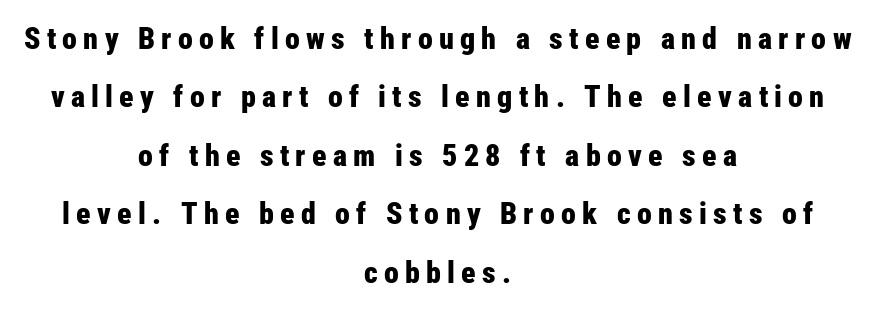
The image shows 30 px bold, condensed sans-serif type, upright; set centered, loose line spacing (1.95x), unusually wide letter spacing (+0.21 em), not underlined; low stroke contrast and a medium x-height.
